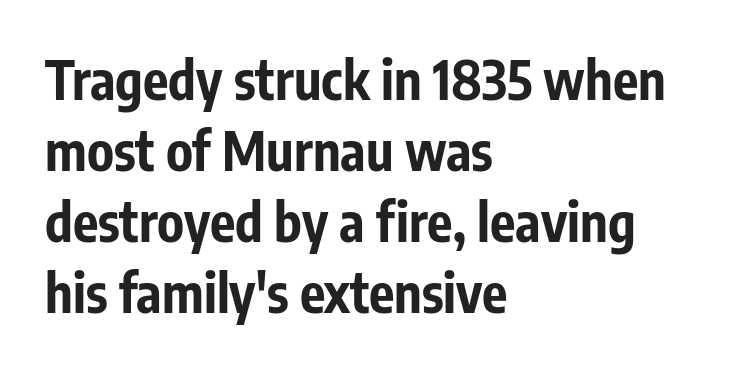
The image shows 53 px bold, condensed sans-serif type, upright; set left-aligned, normal line spacing (1.34x), normal letter spacing, not underlined; low stroke contrast and a medium x-height.
